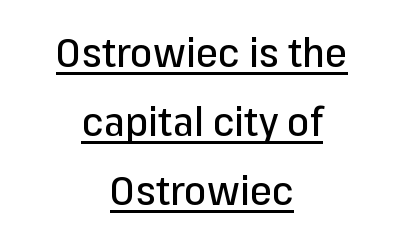
The image shows 40 px sans-serif type, upright; set centered, line spacing 1.73x, normal letter spacing, underlined; low stroke contrast and a medium x-height.
